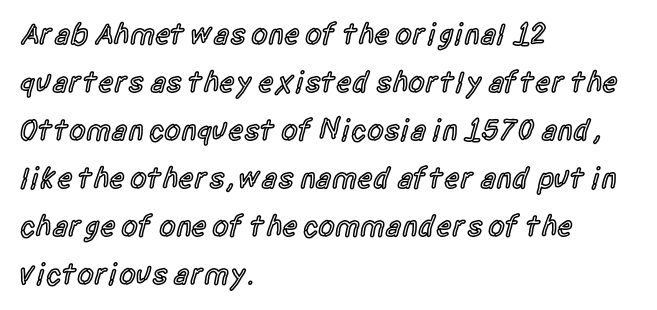
{"serif": "no", "bold": "semi", "weight": "semibold", "width": "condensed", "x_height": "large", "monospaced": "no", "underline": "no", "align": "left", "line_spacing": "normal", "line_spacing_ratio": 1.6, "letter_spacing": "normal", "letter_spacing_em": 0.0, "glyph_px": 30}
